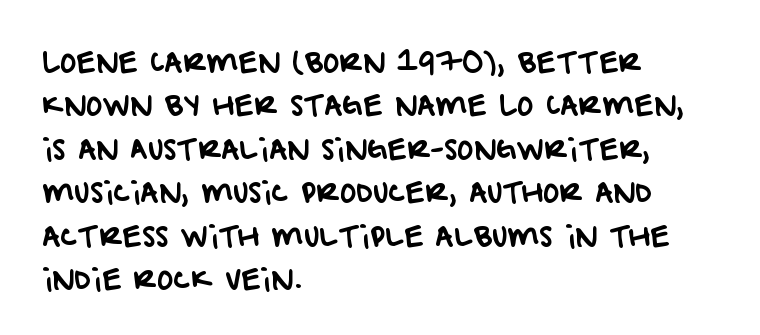
{"serif": "no", "width": "normal", "stroke_contrast": "low", "x_height": "large", "monospaced": "no", "underline": "no", "align": "left", "line_spacing": "normal", "line_spacing_ratio": 1.55, "letter_spacing": "normal", "letter_spacing_em": 0.0, "glyph_px": 28}
